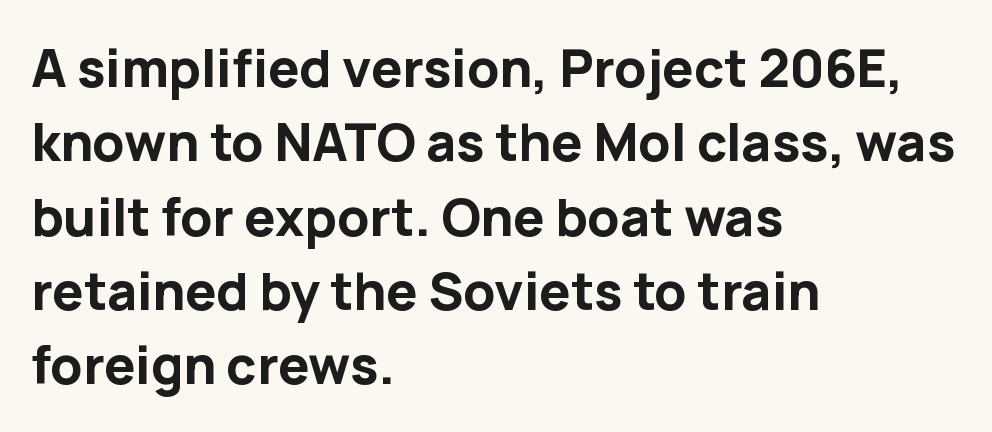
In terms of posture, this sample is upright. Regarding leading, the lines here are spaced in the standard way. These lines keep a tight, regular rhythm from letter to letter. I'd describe the lettering as bold — thick and assertive. Compared with a centered layout, this one pins lines to the left instead.
